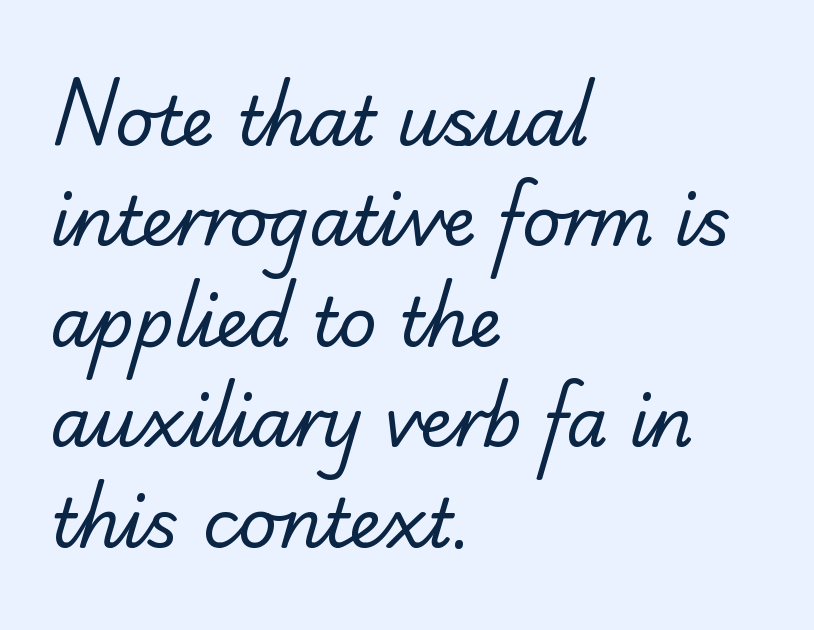
The image shows 67 px regular-weight serif type; set left-aligned, normal line spacing (1.5x), normal letter spacing, not underlined; low stroke contrast and a small x-height.
